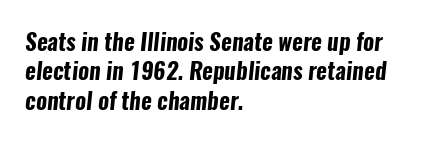
Q: Is the text bold? A: Yes.
Q: Is the text underlined? A: No.
Q: How is the paragraph aligned? A: Left-aligned.
Q: Is the spacing between letters normal or unusually wide? A: Normal.
Q: Is the spacing between lines tight, normal or loose? A: Normal.
